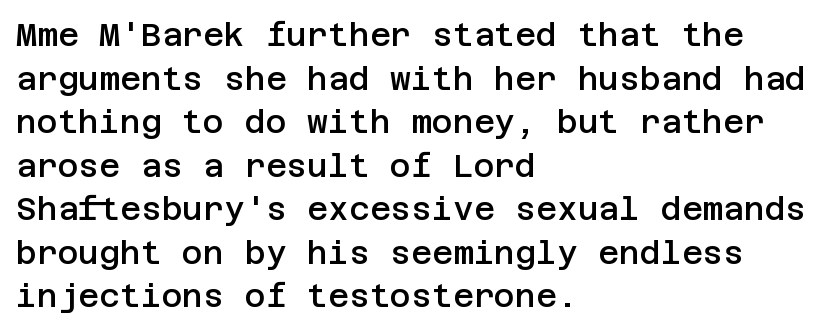
It's the straight-up-and-down kind of type. A bit beefed up — I'd call it semibold rather than bold. The string is rendered with underlining switched off. This rendering uses left alignment, leaving the right contour irregular. If you measured baseline to baseline, you'd find a middling distance. Words appear dense and cohesive because spacing is normal.
